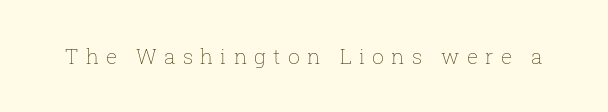
No heavy texture on the line: the type isn't bold. Underlining? Definitely not there. You can tell it's not italic because the verticals are truly vertical. Look at the tracking — it's clearly loosened, letters drifting apart.
